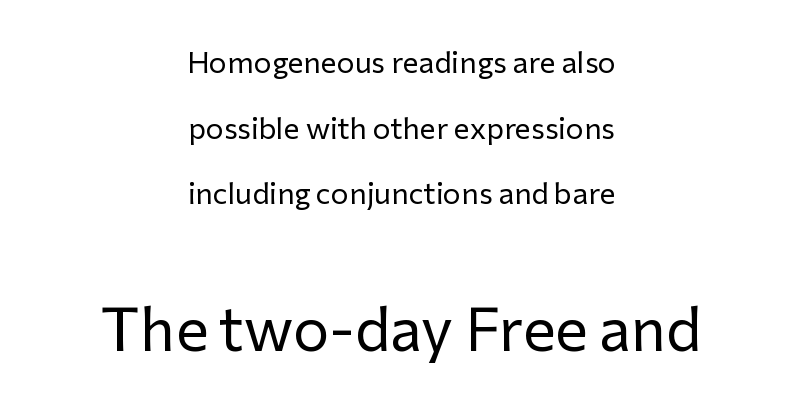
The image shows 61 px regular-weight sans-serif type, upright; set centered, loose line spacing (2.19x), normal letter spacing, not underlined; the second (bottom) block is 2.03x larger; low stroke contrast and a medium x-height.
